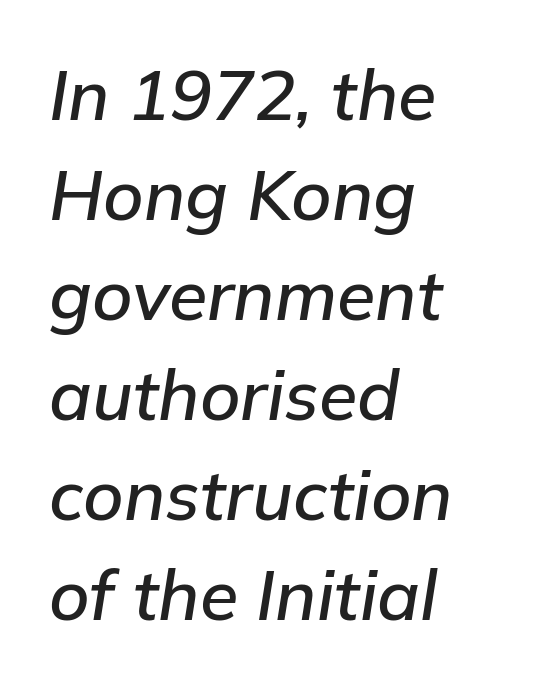
Q: Is the text italic (slanted)? A: Yes, it leans right by about 9 degrees.
Q: Is the text underlined? A: No.
Q: How is the paragraph aligned? A: Left-aligned.
Q: Is the spacing between letters normal or unusually wide? A: Normal.
Q: Is the spacing between lines tight, normal or loose? A: Normal.
Q: Width (condensed, normal, or wide)? A: Normal.
Q: Stroke contrast? A: Low.
Q: x-height? A: Medium.
Q: Monospaced? A: No.
